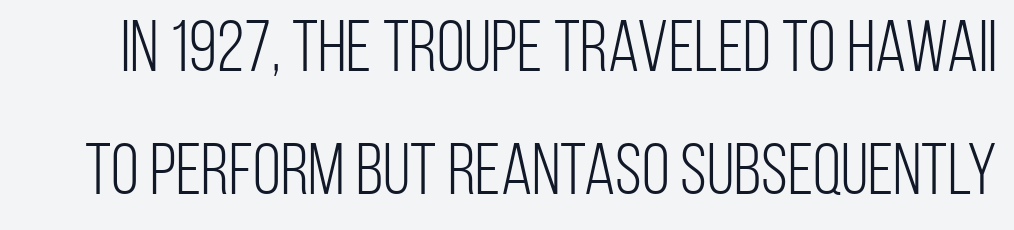
The image shows 72 px light, condensed sans-serif type, upright; set line spacing 1.71x, normal letter spacing, not underlined; low stroke contrast and a large x-height.
